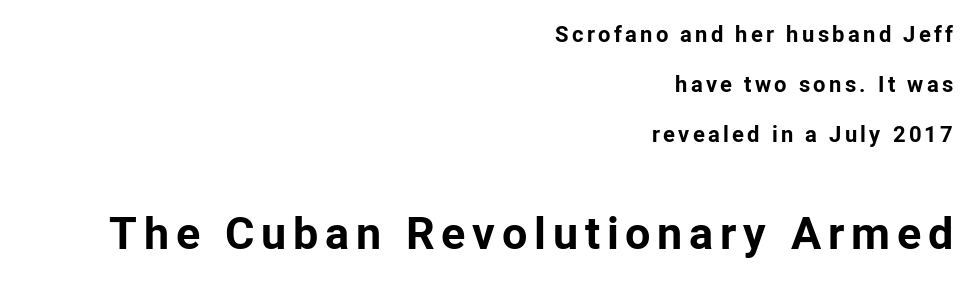
{"serif": "no", "italic": "no", "bold": "yes", "weight": "bold", "width": "normal", "stroke_contrast": "low", "x_height": "medium", "monospaced": "no", "underline": "no", "align": "right", "line_spacing": "loose", "line_spacing_ratio": 2.27, "larger_block": "second", "size_ratio": 2.05, "glyph_px": 45}
